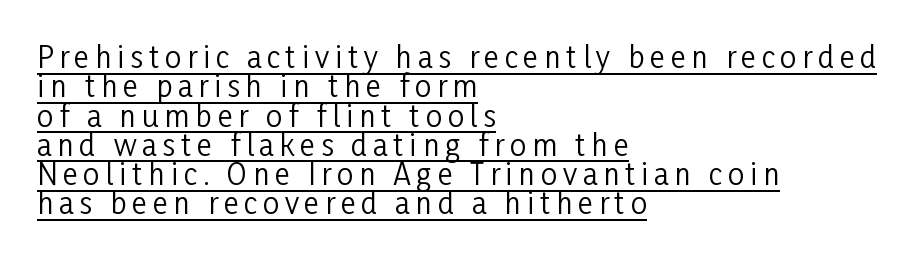
{"serif": "no", "italic": "no", "bold": "no", "weight": "regular", "width": "condensed", "stroke_contrast": "low", "x_height": "medium", "monospaced": "no", "underline": "yes", "align": "left", "line_spacing": "tight", "line_spacing_ratio": 1.01, "letter_spacing": "wide", "letter_spacing_em": 0.2, "glyph_px": 29}
